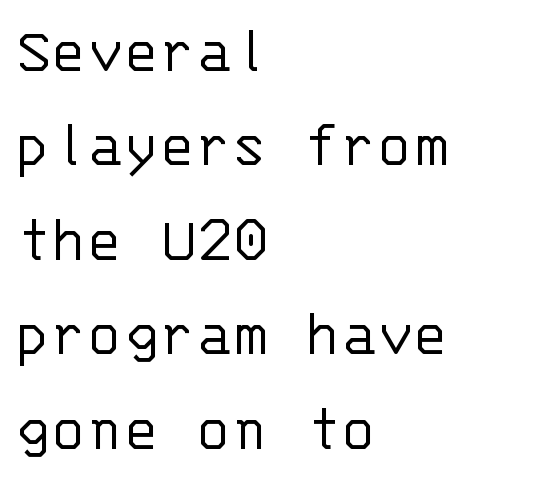
{"serif": "no", "italic": "no", "bold": "no", "weight": "light", "width": "normal", "stroke_contrast": "low", "x_height": "large", "monospaced": "yes", "underline": "no", "align": "left", "line_spacing": "normal", "line_spacing_ratio": 1.41, "letter_spacing": "normal", "letter_spacing_em": 0.0, "glyph_px": 67}
